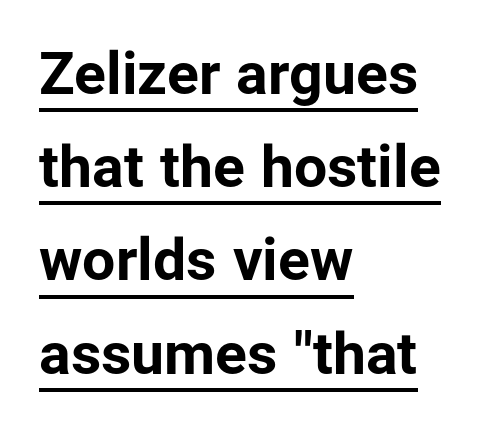
Alignment: flush left. Is this a fixed-width face? No — the glyphs have proportional, varying widths. Interline gaps are of average width in this sample. Heft: maximum for text — a bold.
